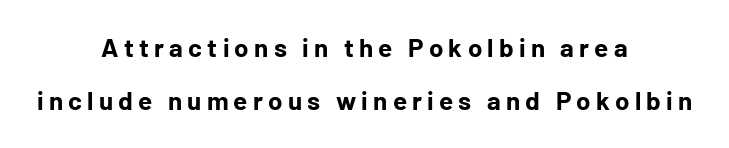
{"italic": "no", "bold": "yes", "underline": "no", "align": "center", "line_spacing": "loose", "line_spacing_ratio": 2.04, "letter_spacing": "wide", "letter_spacing_em": 0.2, "glyph_px": 26}
